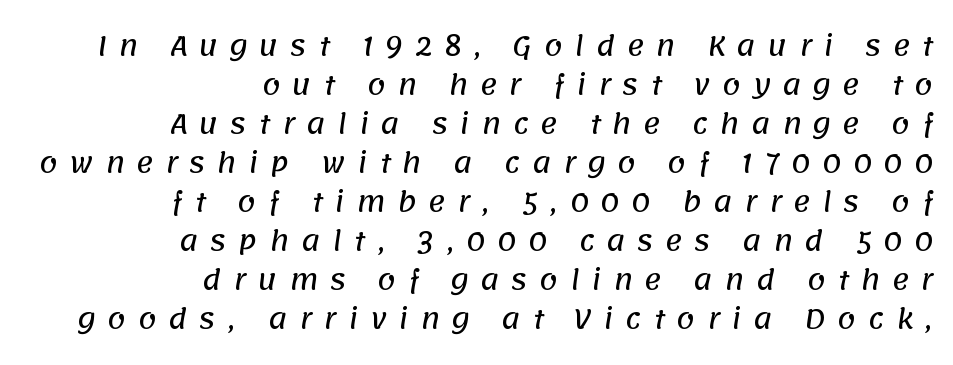
{"underline": "no", "align": "right", "line_spacing": "normal", "line_spacing_ratio": 1.5, "letter_spacing": "wide", "letter_spacing_em": 0.45, "glyph_px": 26}
